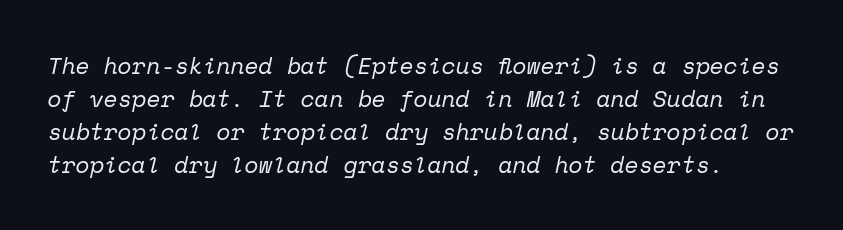
{"italic": "yes", "lean": "right", "slant_degrees": 12, "bold": "no", "underline": "no", "line_spacing": "normal", "line_spacing_ratio": 1.43, "letter_spacing": "normal", "letter_spacing_em": 0.0, "glyph_px": 23}
